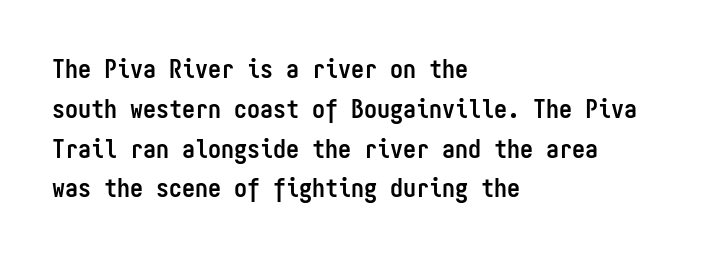
The image shows 26 px bold type, upright; set left-aligned, normal line spacing (1.53x), normal letter spacing, not underlined.
